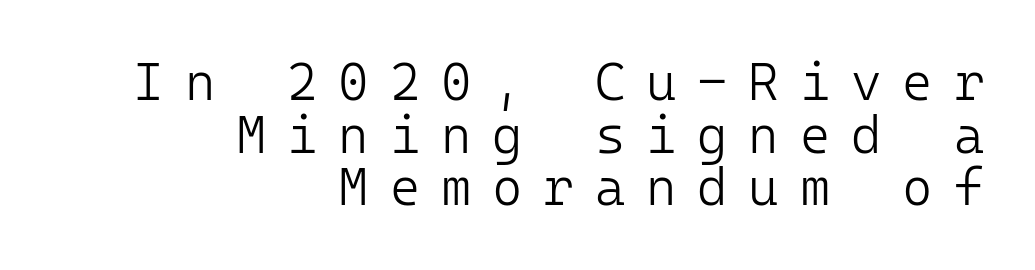
{"serif": "no", "italic": "no", "bold": "no", "weight": "light", "width": "normal", "stroke_contrast": "low", "x_height": "medium", "monospaced": "yes", "underline": "no", "align": "right", "line_spacing": "tight", "line_spacing_ratio": 1.01, "letter_spacing": "wide", "letter_spacing_em": 0.4, "glyph_px": 52}
